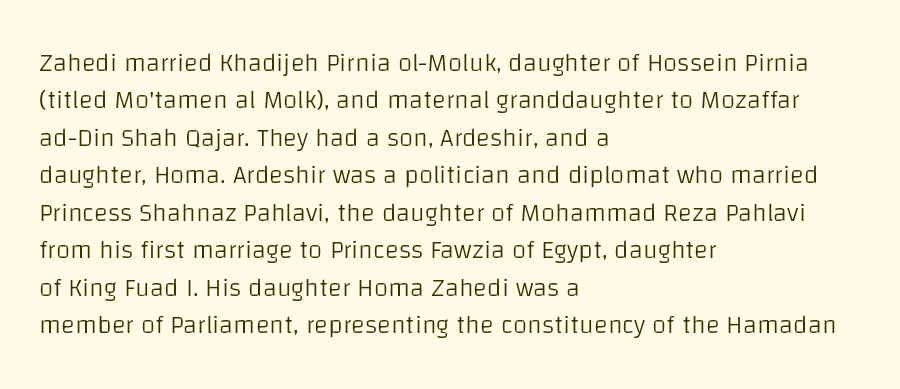
Is the letter spacing exaggerated? No — it looks like the ordinary default. This block has exactly the height ordinary leading produces. This is the regular roman posture of the typeface. Weight: not bold — regular or lighter.
